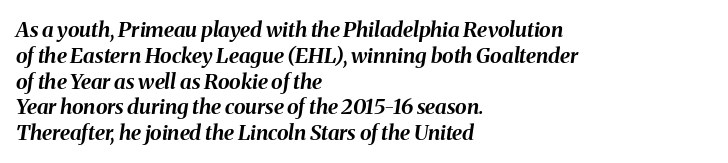
{"italic": "yes", "lean": "right", "slant_degrees": 8, "bold": "yes", "underline": "no", "align": "left", "line_spacing_ratio": 1.23, "letter_spacing": "normal", "letter_spacing_em": 0.0, "glyph_px": 21}
